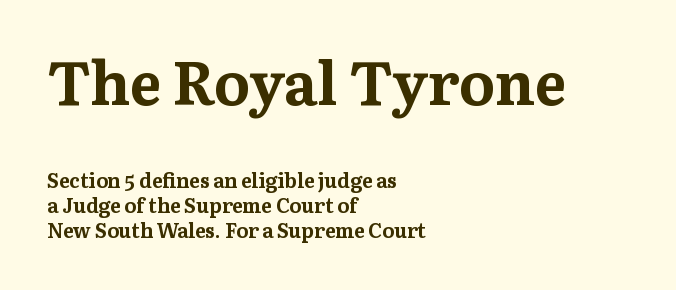
The image shows 60 px bold serif type, upright; set left-aligned, line spacing 1.24x, normal letter spacing, not underlined; the first (top) block is 3.0x larger; medium stroke contrast and a medium x-height.
